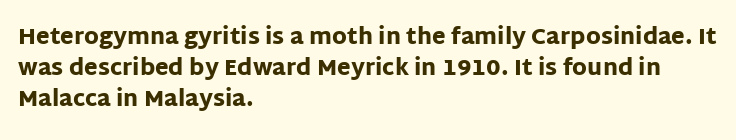
Q: Is the text bold? A: Yes.
Q: Is the text italic (slanted)? A: No, it is upright.
Q: Is the text underlined? A: No.
Q: How is the paragraph aligned? A: Left-aligned.
Q: Is the spacing between letters normal or unusually wide? A: Normal.
Q: Is the spacing between lines tight, normal or loose? A: Normal.
